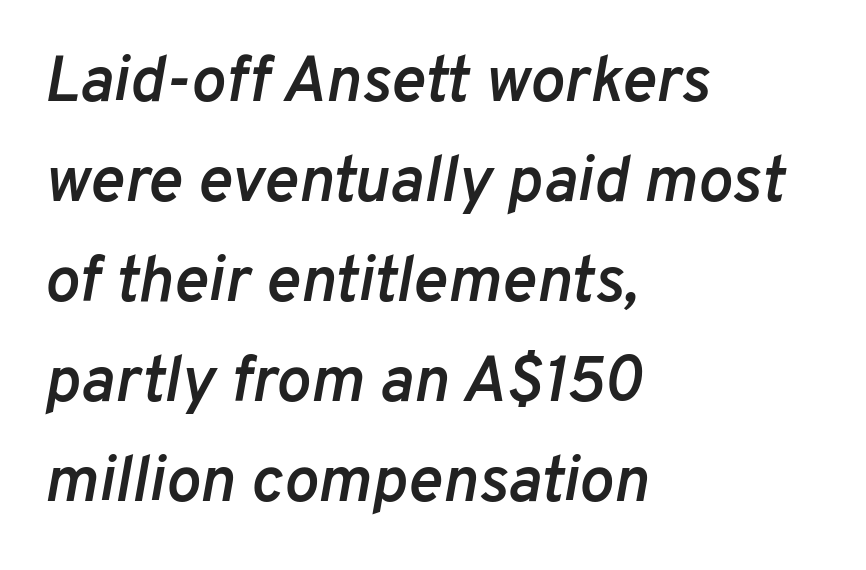
The image shows 65 px semibold type, italic (leaning right); set left-aligned, normal line spacing (1.54x), normal letter spacing, not underlined; low stroke contrast and a medium x-height.
